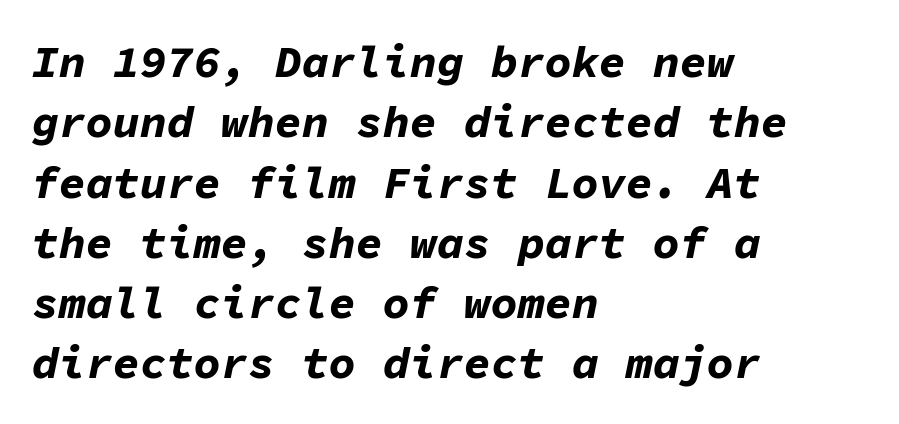
The image shows 45 px bold type, italic (leaning right), monospaced; set left-aligned, normal line spacing (1.34x), normal letter spacing, not underlined; low stroke contrast and a medium x-height.
